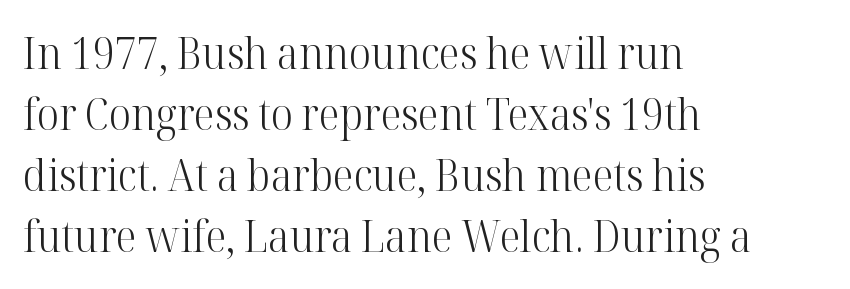
Q: Is the text bold? A: No.
Q: Is the text italic (slanted)? A: No, it is upright.
Q: Is the typeface a serif or a sans-serif typeface? A: Serif.
Q: Is the text underlined? A: No.
Q: How is the paragraph aligned? A: Left-aligned.
Q: Is the spacing between letters normal or unusually wide? A: Normal.
Q: Is the spacing between lines tight, normal or loose? A: Normal.
Q: Width (condensed, normal, or wide)? A: Normal.
Q: Stroke contrast? A: High.
Q: x-height? A: Medium.
Q: Monospaced? A: No.
